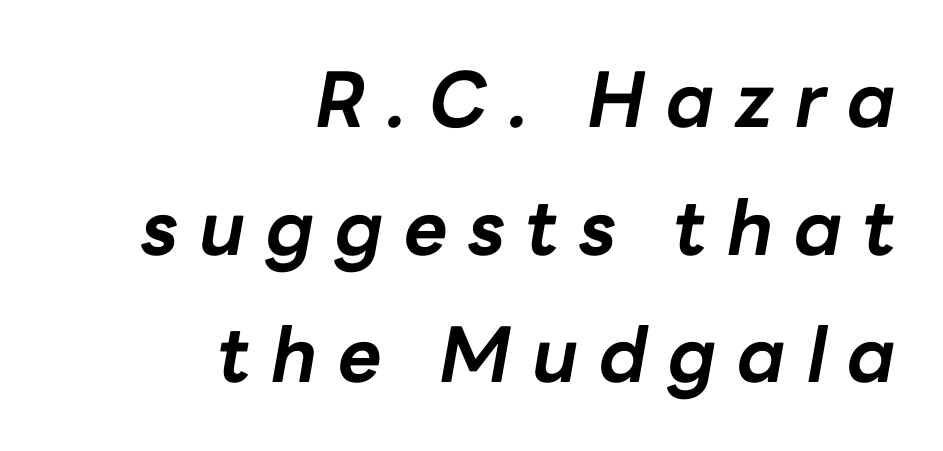
Q: Is the text bold? A: Yes.
Q: Is the text italic (slanted)? A: Yes, it leans right by about 10 degrees.
Q: Is the text underlined? A: No.
Q: How is the paragraph aligned? A: Right-aligned.
Q: Is the spacing between letters normal or unusually wide? A: Unusually wide.
Q: Is the spacing between lines tight, normal or loose? A: Normal.
Q: Width (condensed, normal, or wide)? A: Normal.
Q: Stroke contrast? A: Low.
Q: x-height? A: Medium.
Q: Monospaced? A: No.
